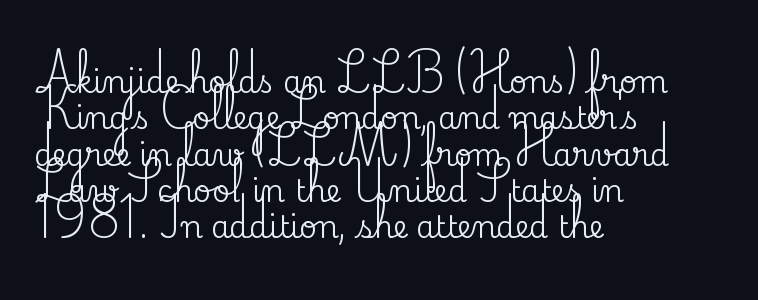
If you drew a ruler down the left edge, every line would touch it. Descender tails drop into unmarked territory. Does the lettering tilt? It doesn't — this is upright. The passage shown is typed in a proportional face where columns would drift.
